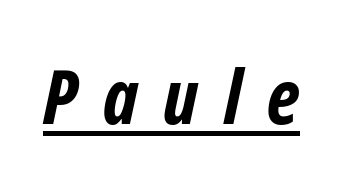
Q: Is the text bold? A: Yes.
Q: Is the typeface a serif or a sans-serif typeface? A: Sans-serif.
Q: Is the text underlined? A: Yes.
Q: Is the spacing between letters normal or unusually wide? A: Unusually wide.
Q: Width (condensed, normal, or wide)? A: Condensed.
Q: Stroke contrast? A: Low.
Q: x-height? A: Medium.
Q: Monospaced? A: No.
